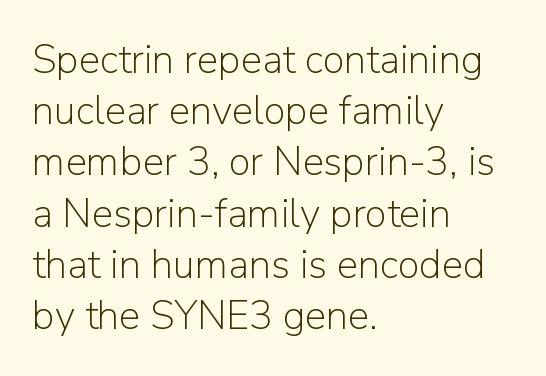
{"serif": "no", "italic": "no", "bold": "no", "weight": "light", "width": "normal", "stroke_contrast": "low", "x_height": "medium", "monospaced": "no", "underline": "no", "align": "left", "line_spacing": "normal", "line_spacing_ratio": 1.28, "letter_spacing": "normal", "letter_spacing_em": 0.0, "glyph_px": 40}
